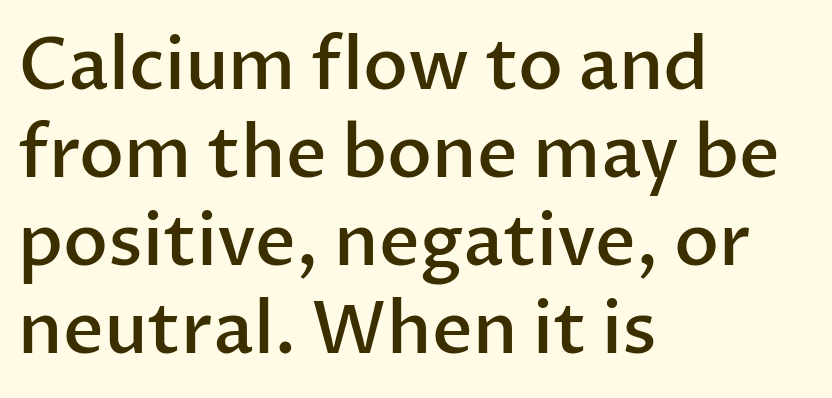
{"serif": "no", "italic": "no", "bold": "semi", "weight": "semibold", "width": "normal", "stroke_contrast": "low", "x_height": "medium", "monospaced": "no", "underline": "no", "align": "left", "line_spacing_ratio": 1.24, "letter_spacing": "normal", "letter_spacing_em": 0.0, "glyph_px": 71}
